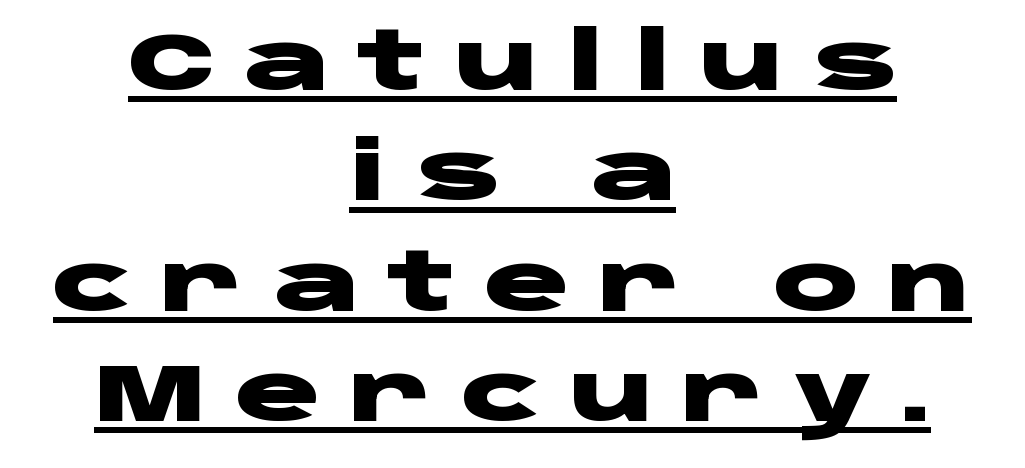
Q: Is the text bold? A: Yes.
Q: Is the text italic (slanted)? A: No, it is upright.
Q: Is the typeface a serif or a sans-serif typeface? A: Sans-serif.
Q: Is the text underlined? A: Yes.
Q: How is the paragraph aligned? A: Centered.
Q: Is the spacing between letters normal or unusually wide? A: Unusually wide.
Q: Is the spacing between lines tight, normal or loose? A: Normal.
Q: Width (condensed, normal, or wide)? A: Wide.
Q: Stroke contrast? A: Low.
Q: x-height? A: Large.
Q: Monospaced? A: No.
